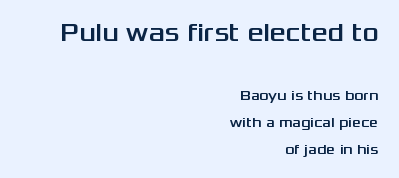
Q: Is the text italic (slanted)? A: No, it is upright.
Q: Is the text underlined? A: No.
Q: How is the paragraph aligned? A: Right-aligned.
Q: Is the spacing between letters normal or unusually wide? A: Normal.
Q: Is the spacing between lines tight, normal or loose? A: Loose.
Q: Which block of text is set in a larger size, the first (top) or the second (bottom)? A: The first (top) one.
